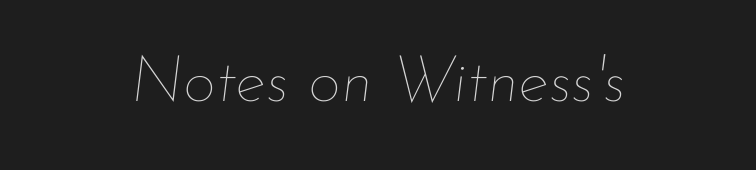
The space beneath each line is pristine and unruled. Italic? Definitely — the glyphs are oblique. The line texture is even and compact thanks to regular tracking. A quiet, ordinary-to-light weight characterises the typeface. Spacing verdict: proportional, widths tailored to each character.
